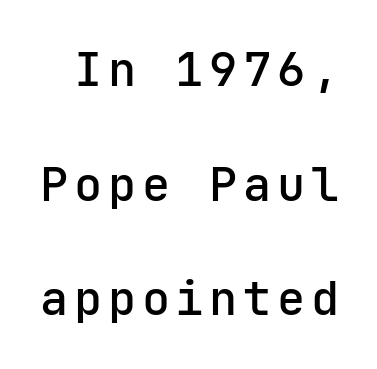
The image shows 47 px sans-serif type, upright, monospaced; set loose line spacing (2.44x), not underlined; low stroke contrast and a medium x-height.
